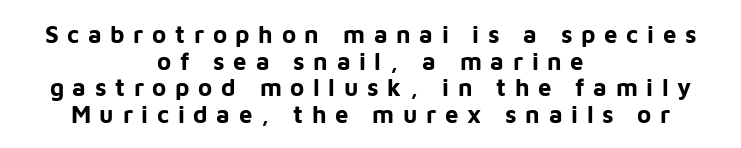
The image shows 24 px bold type, upright; set centered, tight line spacing (1.11x), unusually wide letter spacing (+0.36 em), not underlined.
